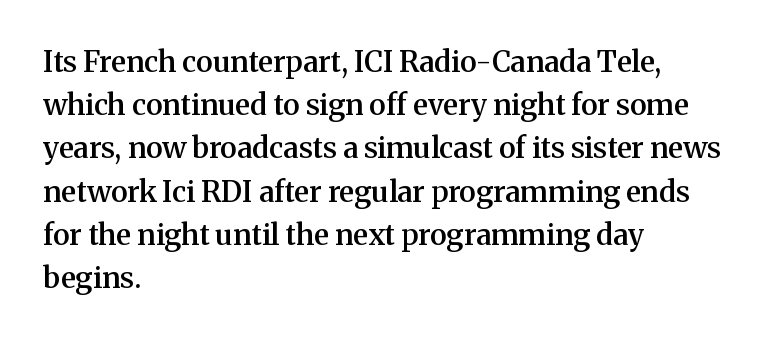
{"serif": "yes", "italic": "no", "bold": "semi", "weight": "semibold", "width": "normal", "stroke_contrast": "medium", "x_height": "medium", "monospaced": "no", "underline": "no", "align": "left", "line_spacing": "normal", "line_spacing_ratio": 1.49, "letter_spacing": "normal", "letter_spacing_em": 0.0, "glyph_px": 29}
